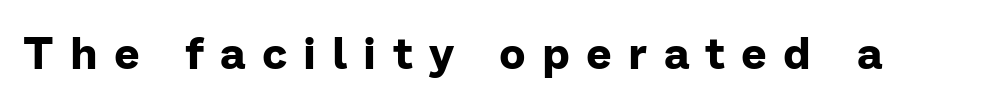
You could not count columns in this text — the font is proportionally spaced. If you drew a line through each stem, it would be perfectly vertical. The font family rendered here belongs to the sans-serif group. Plenty of ink on the page — the face is bold.
